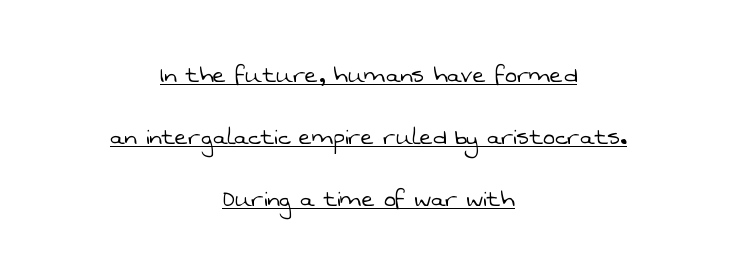
The image shows 28 px light sans-serif type; set centered, loose line spacing (2.22x), normal letter spacing, underlined; low stroke contrast and a medium x-height.
